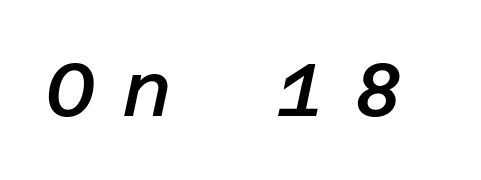
Weight check: semibold — heavier than regular, not quite bold. Rendered with sloped, italic letterforms. This rendering features lettering with no underline. Glyph-to-glyph distance is far greater than everyday printed text.
